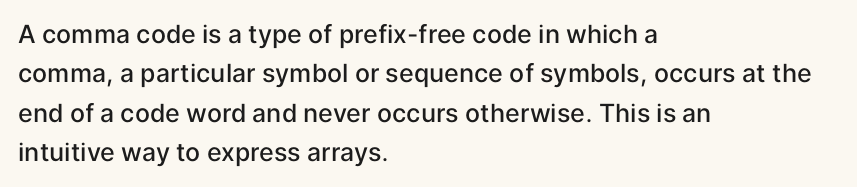
Underlining? Definitely not there. This sample uses plain, unmodified letter spacing. Is there any slant? The stems are plumb. A classic flush-left, rag-right setting is used for this passage.
